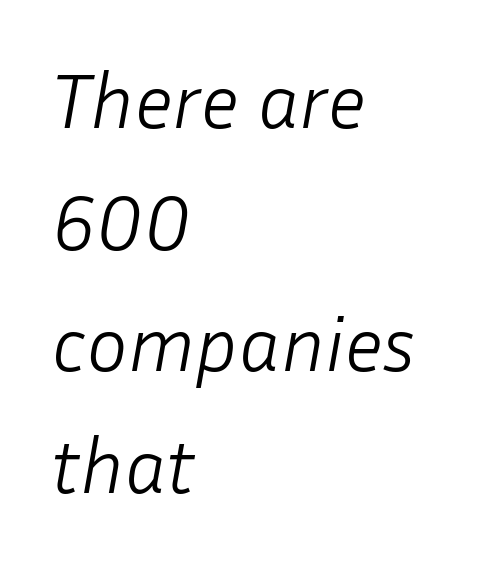
Q: Is the text bold? A: No.
Q: Is the text italic (slanted)? A: Yes, it leans right by about 10 degrees.
Q: Is the text underlined? A: No.
Q: How is the paragraph aligned? A: Left-aligned.
Q: Is the spacing between letters normal or unusually wide? A: Normal.
Q: Is the spacing between lines tight, normal or loose? A: Normal.
Q: Width (condensed, normal, or wide)? A: Normal.
Q: Stroke contrast? A: Low.
Q: x-height? A: Medium.
Q: Monospaced? A: No.
